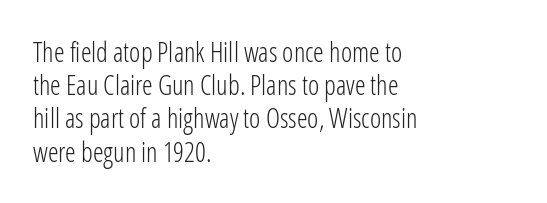
Q: Is the text bold? A: No.
Q: Is the text italic (slanted)? A: No, it is upright.
Q: Is the text underlined? A: No.
Q: How is the paragraph aligned? A: Left-aligned.
Q: Is the spacing between letters normal or unusually wide? A: Normal.
